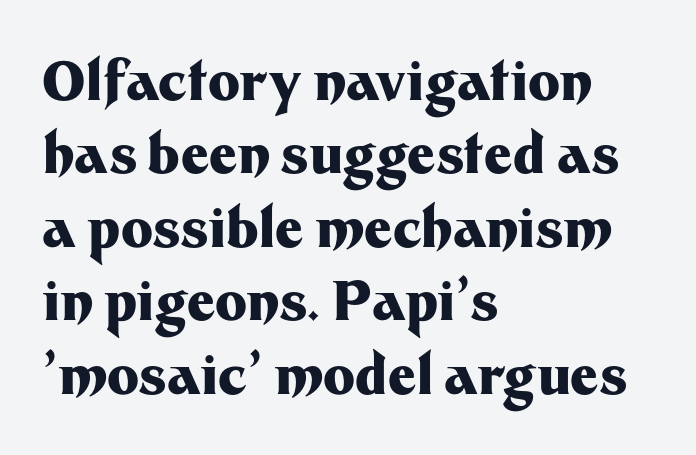
{"serif": "no", "italic": "no", "bold": "yes", "weight": "heavy", "width": "normal", "stroke_contrast": "medium", "x_height": "medium", "monospaced": "no", "underline": "no", "align": "left", "line_spacing": "normal", "line_spacing_ratio": 1.36, "letter_spacing": "normal", "letter_spacing_em": 0.0, "glyph_px": 54}
